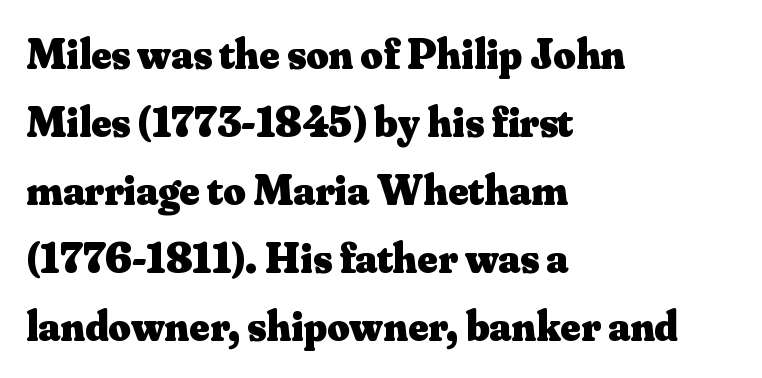
{"serif": "yes", "italic": "no", "bold": "yes", "weight": "heavy", "width": "normal", "stroke_contrast": "medium", "x_height": "small", "monospaced": "no", "underline": "no", "align": "left", "line_spacing": "normal", "line_spacing_ratio": 1.58, "letter_spacing": "normal", "letter_spacing_em": 0.0, "glyph_px": 43}
